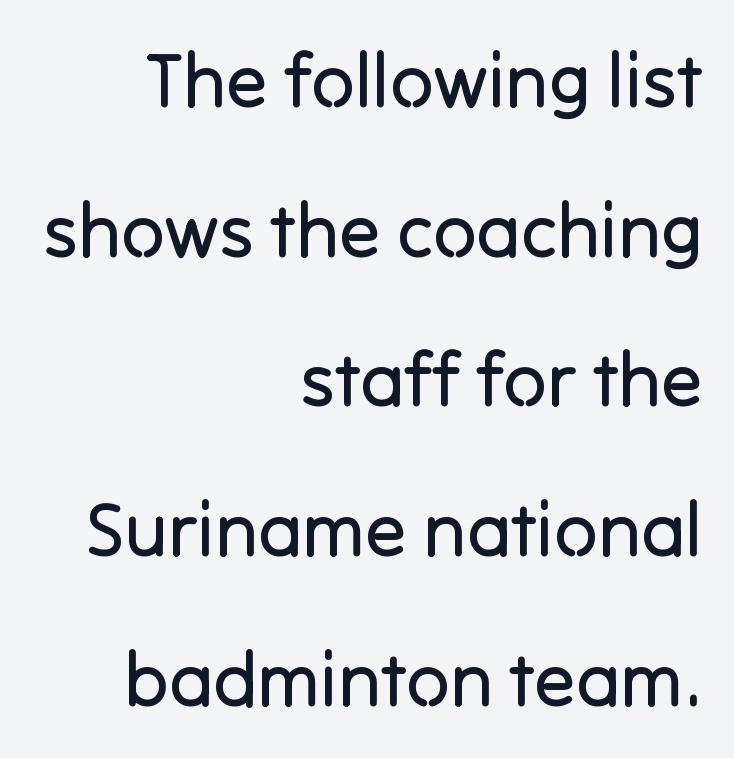
{"serif": "no", "italic": "no", "bold": "no", "weight": "regular", "width": "normal", "stroke_contrast": "low", "x_height": "medium", "monospaced": "no", "underline": "no", "align": "right", "line_spacing": "loose", "line_spacing_ratio": 1.97, "letter_spacing": "normal", "letter_spacing_em": 0.0, "glyph_px": 76}
